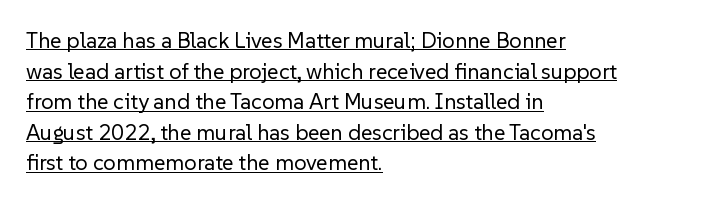
Q: Is the text bold? A: No.
Q: Is the text italic (slanted)? A: No, it is upright.
Q: Is the text underlined? A: Yes.
Q: How is the paragraph aligned? A: Left-aligned.
Q: Is the spacing between letters normal or unusually wide? A: Normal.
Q: Is the spacing between lines tight, normal or loose? A: Normal.
